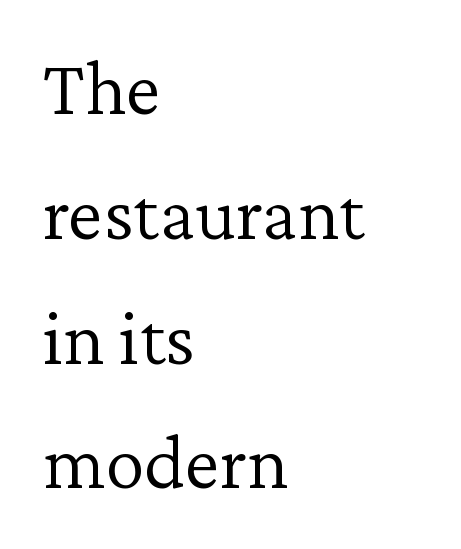
{"serif": "yes", "italic": "no", "bold": "no", "weight": "light", "width": "normal", "stroke_contrast": "low", "x_height": "medium", "monospaced": "no", "underline": "no", "align": "left", "line_spacing": "normal", "line_spacing_ratio": 1.58, "letter_spacing": "normal", "letter_spacing_em": 0.0, "glyph_px": 79}
